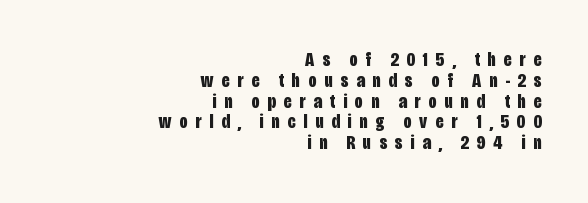
The lettering stays uniformly vertical, giving the passage a roman look. This rendering features lettering with no underline. The paragraph has a hard right edge and a soft left edge. Is the letter spacing exaggerated? Yes — the characters are pushed far apart.
